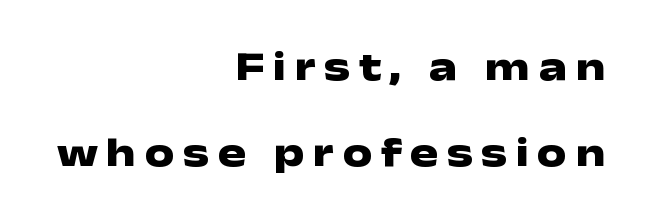
The image shows 42 px heavy, wide sans-serif type, upright; set right-aligned, loose line spacing (2.04x), unusually wide letter spacing (+0.2 em), not underlined; low stroke contrast and a medium x-height.
